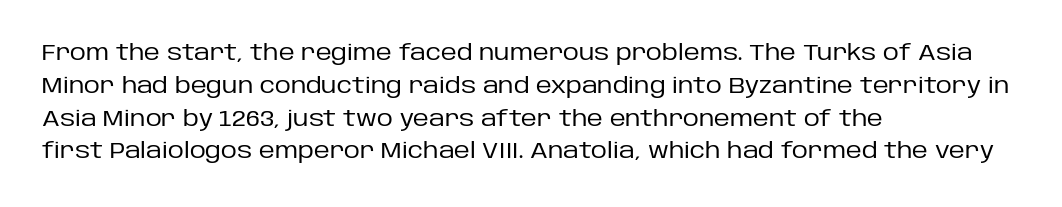
{"italic": "no", "bold": "no", "underline": "no", "align": "left", "line_spacing": "normal", "line_spacing_ratio": 1.49, "letter_spacing": "normal", "letter_spacing_em": 0.0, "glyph_px": 22}
